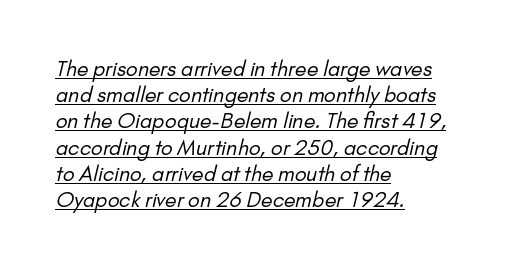
Q: Is the text bold? A: No.
Q: Is the text underlined? A: Yes.
Q: How is the paragraph aligned? A: Left-aligned.
Q: Is the spacing between letters normal or unusually wide? A: Normal.
Q: Is the spacing between lines tight, normal or loose? A: Normal.
